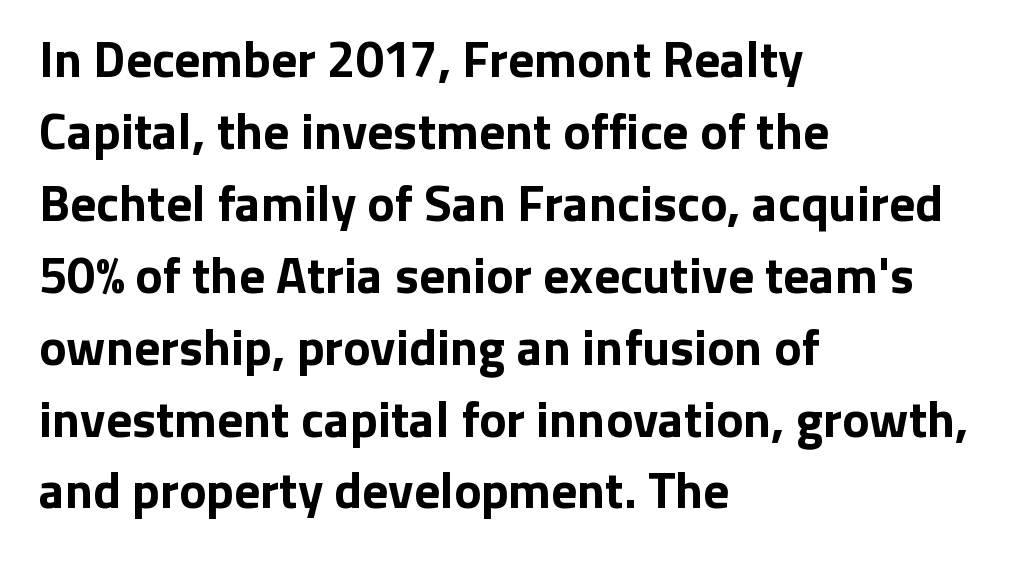
{"serif": "no", "italic": "no", "bold": "yes", "weight": "bold", "width": "normal", "stroke_contrast": "low", "x_height": "medium", "monospaced": "no", "underline": "no", "align": "left", "line_spacing": "normal", "line_spacing_ratio": 1.41, "letter_spacing": "normal", "letter_spacing_em": 0.0, "glyph_px": 51}
